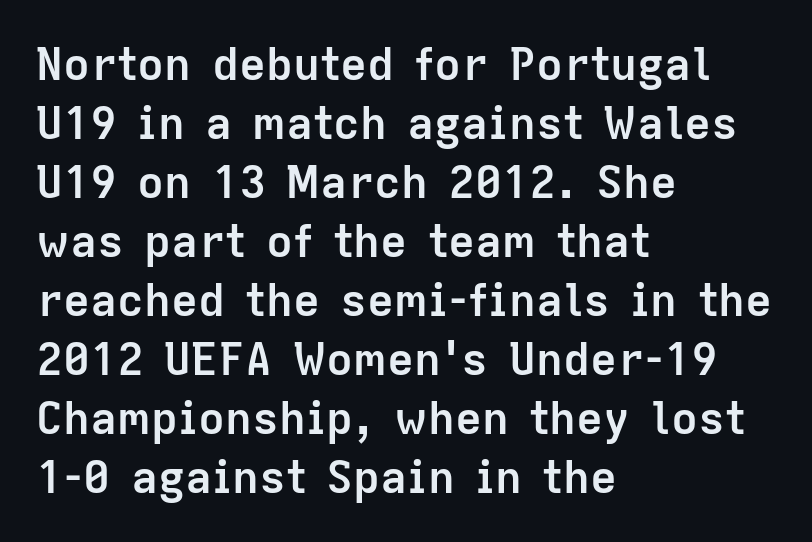
The image shows 45 px semibold sans-serif type, upright; set left-aligned, normal line spacing (1.31x), normal letter spacing, not underlined; low stroke contrast and a medium x-height.
